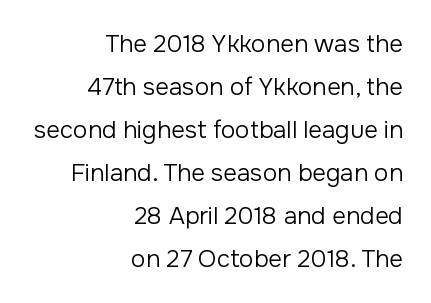
Q: Is the text bold? A: No.
Q: Is the text italic (slanted)? A: No, it is upright.
Q: Is the text underlined? A: No.
Q: How is the paragraph aligned? A: Right-aligned.
Q: Is the spacing between letters normal or unusually wide? A: Normal.
